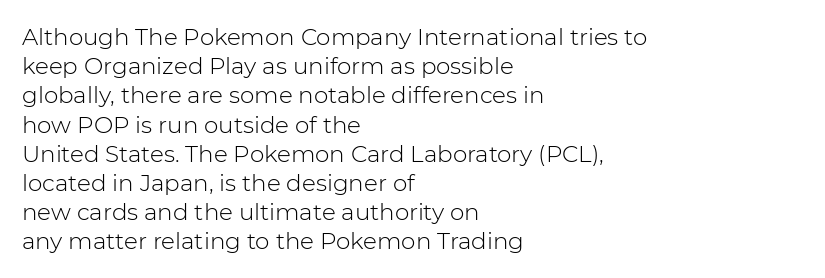
The image shows 23 px text type, upright; set left-aligned, normal line spacing (1.27x), normal letter spacing, not underlined.
